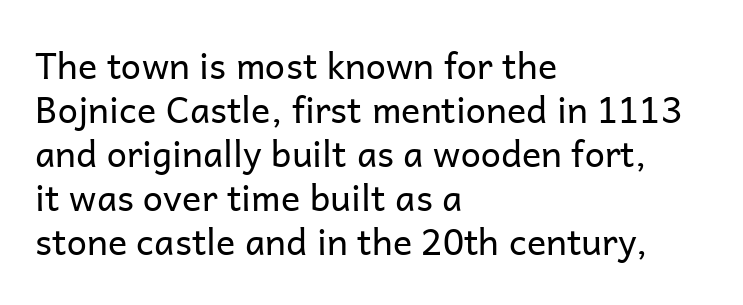
The image shows 36 px regular-weight sans-serif type, upright; set left-aligned, line spacing 1.22x, normal letter spacing, not underlined; low stroke contrast and a medium x-height.
